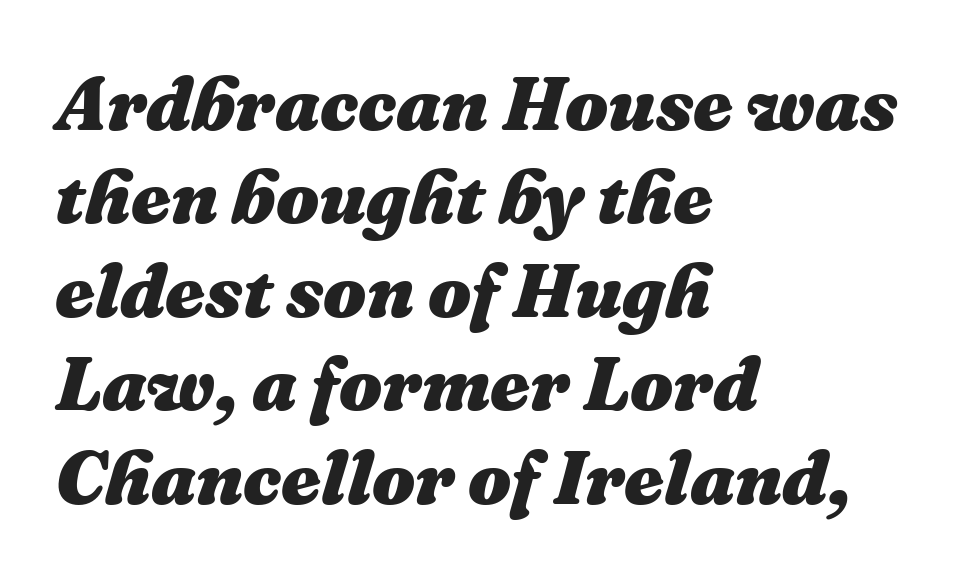
Q: Is the text bold? A: Yes.
Q: Is the text italic (slanted)? A: Yes, it leans right by about 16 degrees.
Q: Is the text underlined? A: No.
Q: How is the paragraph aligned? A: Left-aligned.
Q: Is the spacing between letters normal or unusually wide? A: Normal.
Q: Width (condensed, normal, or wide)? A: Normal.
Q: Stroke contrast? A: Medium.
Q: x-height? A: Medium.
Q: Monospaced? A: No.
